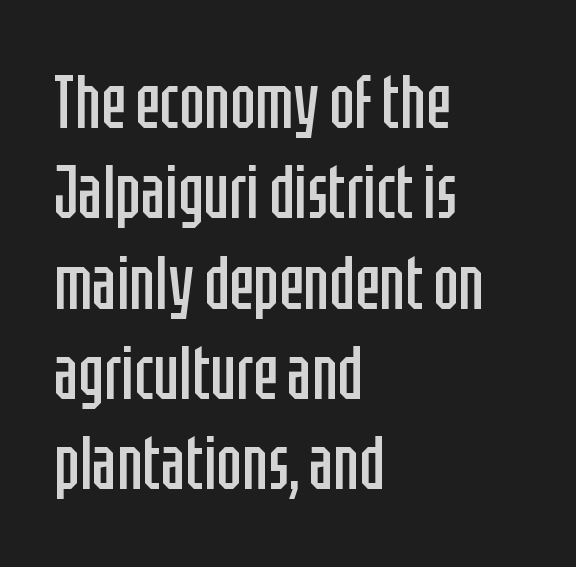
Q: Is the text bold? A: No.
Q: Is the text italic (slanted)? A: No, it is upright.
Q: Is the typeface a serif or a sans-serif typeface? A: Sans-serif.
Q: Is the text underlined? A: No.
Q: How is the paragraph aligned? A: Left-aligned.
Q: Is the spacing between letters normal or unusually wide? A: Normal.
Q: Width (condensed, normal, or wide)? A: Condensed.
Q: Stroke contrast? A: Low.
Q: x-height? A: Large.
Q: Monospaced? A: No.
